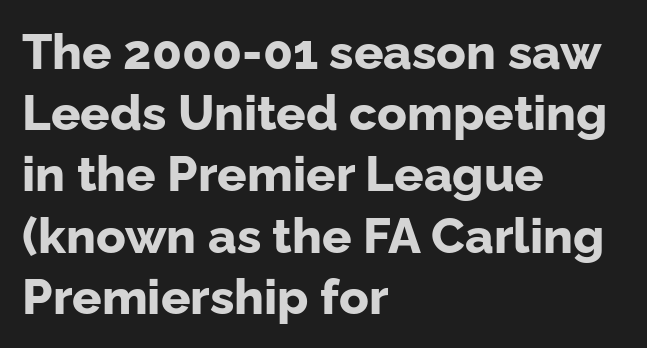
{"serif": "no", "italic": "no", "bold": "yes", "weight": "bold", "width": "normal", "stroke_contrast": "low", "x_height": "medium", "monospaced": "no", "underline": "no", "align": "left", "line_spacing": "normal", "line_spacing_ratio": 1.25, "letter_spacing": "normal", "letter_spacing_em": 0.0, "glyph_px": 49}
